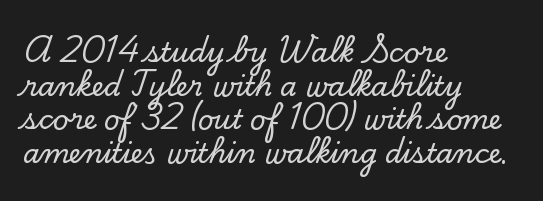
Q: Is the text italic (slanted)? A: Yes.
Q: Is the text underlined? A: No.
Q: How is the paragraph aligned? A: Left-aligned.
Q: Is the spacing between letters normal or unusually wide? A: Normal.
Q: Is the spacing between lines tight, normal or loose? A: Normal.
